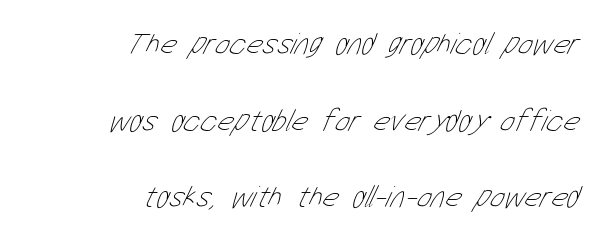
The image shows 31 px thin, condensed type; set right-aligned, loose line spacing (2.47x), normal letter spacing, not underlined; low stroke contrast and a medium x-height.
